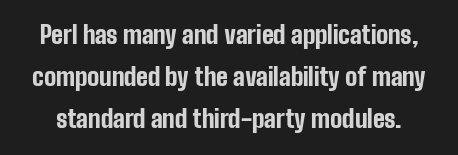
The image shows 24 px bold type, upright; set line spacing 1.76x, normal letter spacing, not underlined.
